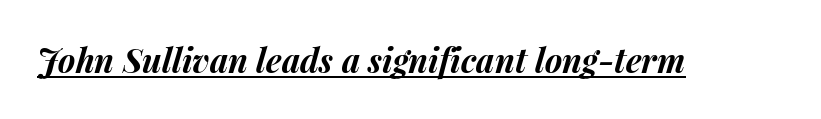
Q: Is the text bold? A: Yes.
Q: Is the text italic (slanted)? A: Yes, it leans right by about 15 degrees.
Q: Is the text underlined? A: Yes.
Q: Is the spacing between letters normal or unusually wide? A: Normal.
Q: Width (condensed, normal, or wide)? A: Normal.
Q: Stroke contrast? A: Medium.
Q: x-height? A: Medium.
Q: Monospaced? A: No.
